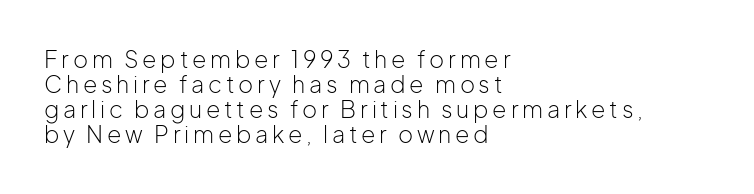
Q: Is the text bold? A: No.
Q: Is the text italic (slanted)? A: No, it is upright.
Q: Is the text underlined? A: No.
Q: How is the paragraph aligned? A: Left-aligned.
Q: Is the spacing between lines tight, normal or loose? A: Tight.
